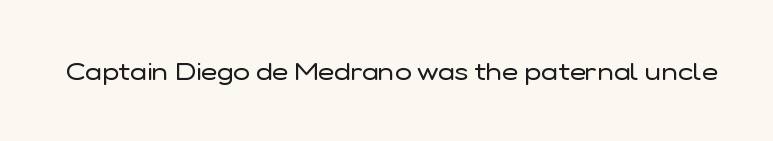
{"italic": "no", "bold": "no", "underline": "no", "letter_spacing": "normal", "letter_spacing_em": 0.0, "glyph_px": 25}
